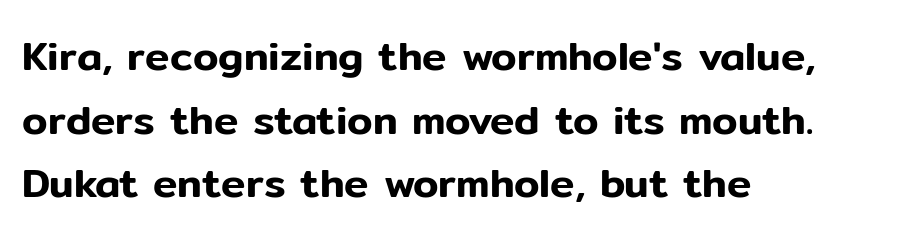
Q: Is the text italic (slanted)? A: No, it is upright.
Q: Is the typeface a serif or a sans-serif typeface? A: Sans-serif.
Q: Is the text underlined? A: No.
Q: How is the paragraph aligned? A: Left-aligned.
Q: Is the spacing between letters normal or unusually wide? A: Normal.
Q: Is the spacing between lines tight, normal or loose? A: Normal.
Q: Width (condensed, normal, or wide)? A: Normal.
Q: Stroke contrast? A: Low.
Q: x-height? A: Medium.
Q: Monospaced? A: No.
